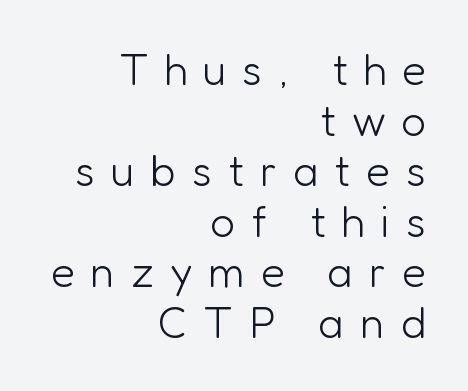
{"serif": "no", "italic": "no", "bold": "no", "weight": "light", "width": "normal", "stroke_contrast": "low", "x_height": "medium", "monospaced": "no", "underline": "no", "align": "right", "line_spacing": "tight", "line_spacing_ratio": 1.15, "letter_spacing": "wide", "letter_spacing_em": 0.36, "glyph_px": 44}
